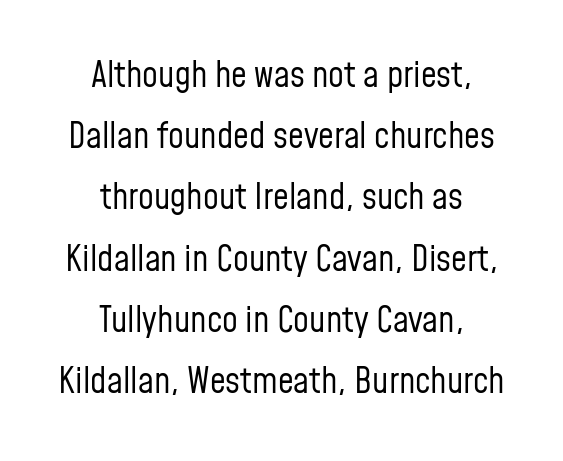
Both edges are ragged and mirror each other, which tells us the setting is centered. These lines were composed using upright roman letters. You could call the tracking neutral — neither tight nor loose. No chunkiness to these letters — they're not bold. Anything drawn beneath the words? Only blank space. Varying glyph widths throughout — classic text-font behaviour.
